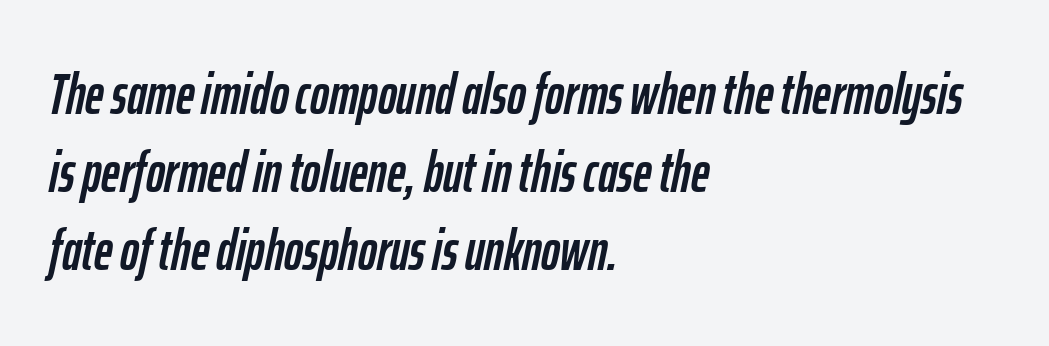
{"italic": "yes", "lean": "right", "slant_degrees": 12, "width": "condensed", "stroke_contrast": "low", "x_height": "medium", "monospaced": "no", "underline": "no", "align": "left", "line_spacing": "normal", "line_spacing_ratio": 1.37, "letter_spacing": "normal", "letter_spacing_em": 0.0, "glyph_px": 57}
